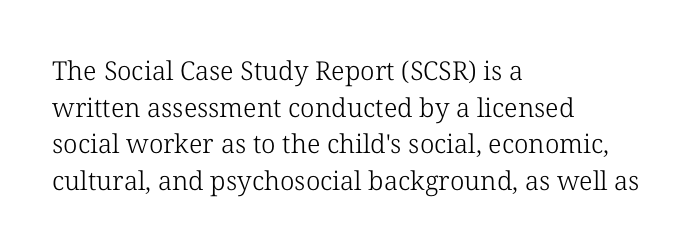
The image shows 26 px text type, upright; set left-aligned, normal line spacing (1.41x), normal letter spacing, not underlined.
